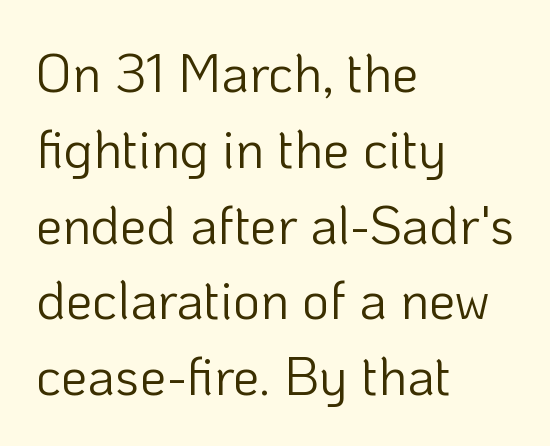
Q: Is the text bold? A: No.
Q: Is the text italic (slanted)? A: No, it is upright.
Q: Is the typeface a serif or a sans-serif typeface? A: Sans-serif.
Q: Is the text underlined? A: No.
Q: How is the paragraph aligned? A: Left-aligned.
Q: Is the spacing between letters normal or unusually wide? A: Normal.
Q: Is the spacing between lines tight, normal or loose? A: Normal.
Q: Width (condensed, normal, or wide)? A: Normal.
Q: Stroke contrast? A: Low.
Q: x-height? A: Medium.
Q: Monospaced? A: No.
